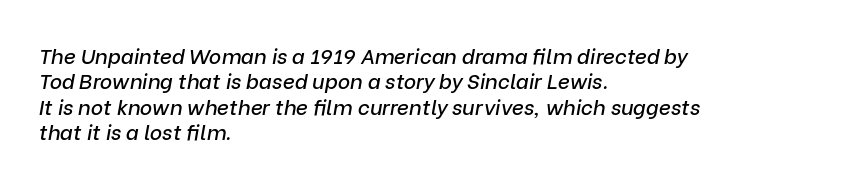
{"italic": "yes", "lean": "right", "slant_degrees": 9, "underline": "no", "align": "left", "line_spacing_ratio": 1.21, "letter_spacing": "normal", "letter_spacing_em": 0.0, "glyph_px": 21}
